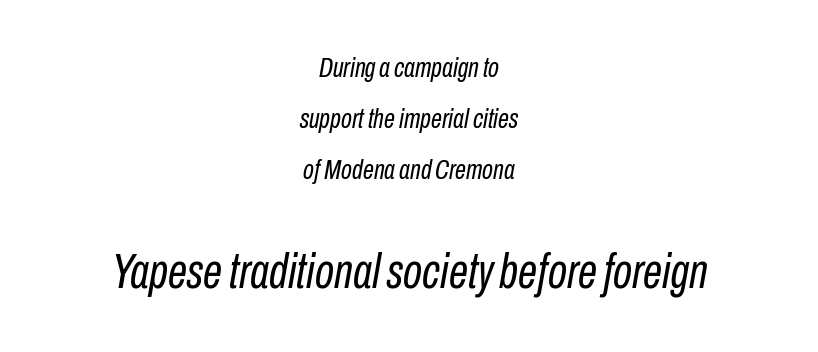
Q: Is the text bold? A: No.
Q: Is the text italic (slanted)? A: Yes, it leans right by about 10 degrees.
Q: Is the text underlined? A: No.
Q: How is the paragraph aligned? A: Centered.
Q: Is the spacing between letters normal or unusually wide? A: Normal.
Q: Which block of text is set in a larger size, the first (top) or the second (bottom)? A: The second (bottom) one.
Q: Width (condensed, normal, or wide)? A: Condensed.
Q: Stroke contrast? A: Low.
Q: x-height? A: Medium.
Q: Monospaced? A: No.
